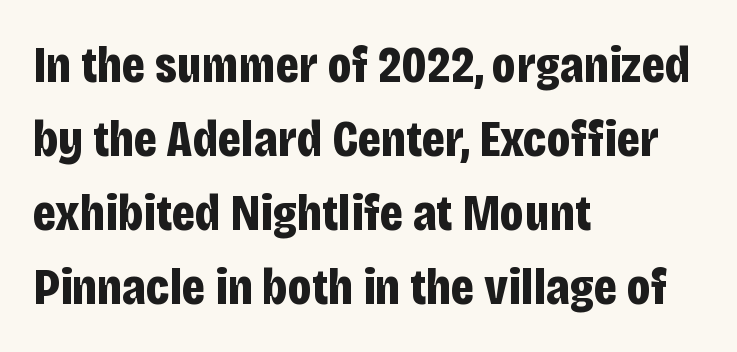
A bare baseline throughout the passage. Letterform terminals end flat and unadorned throughout the passage. Glyph-to-glyph distance matches everyday printed text. Weight check: bold — yes, fully.
